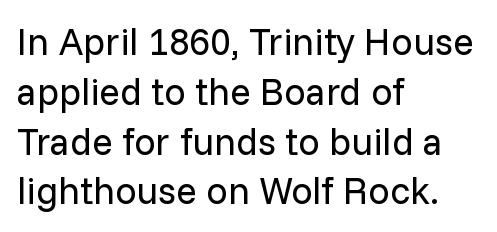
Q: Is the text bold? A: No.
Q: Is the text italic (slanted)? A: No, it is upright.
Q: Is the typeface a serif or a sans-serif typeface? A: Sans-serif.
Q: Is the text underlined? A: No.
Q: How is the paragraph aligned? A: Left-aligned.
Q: Is the spacing between letters normal or unusually wide? A: Normal.
Q: Is the spacing between lines tight, normal or loose? A: Normal.
Q: Width (condensed, normal, or wide)? A: Normal.
Q: Stroke contrast? A: Low.
Q: x-height? A: Medium.
Q: Monospaced? A: No.
